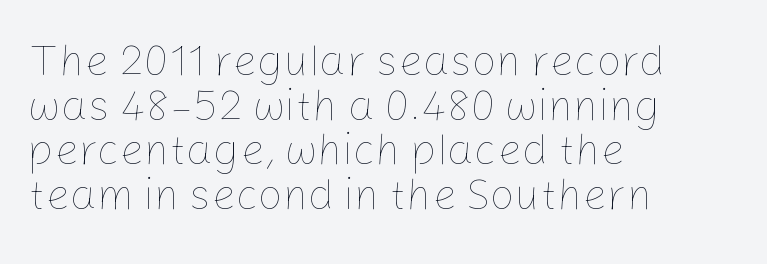
The image shows 43 px thin type, upright; set left-aligned, tight line spacing (1.04x), normal letter spacing, not underlined; low stroke contrast and a medium x-height.
